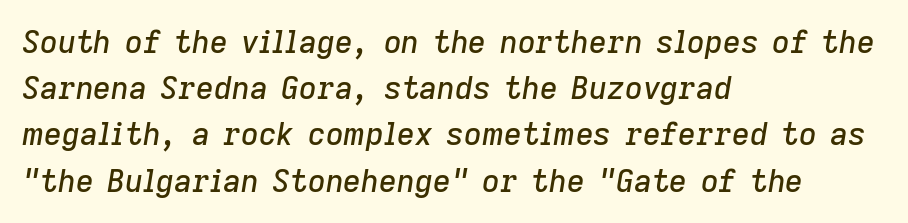
The image shows 31 px text type, italic (leaning right); set left-aligned, normal line spacing (1.49x), normal letter spacing, not underlined; low stroke contrast and a medium x-height.
